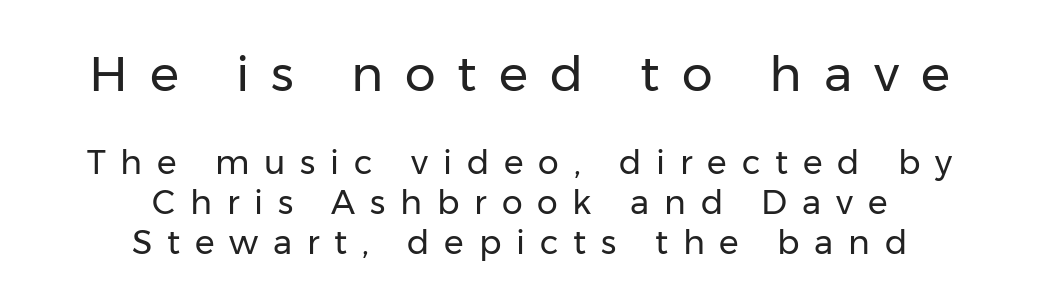
The image shows 49 px regular-weight sans-serif type, upright; set centered, line spacing 1.22x, unusually wide letter spacing (+0.45 em), not underlined; the first (top) block is 1.48x larger; low stroke contrast and a medium x-height.
